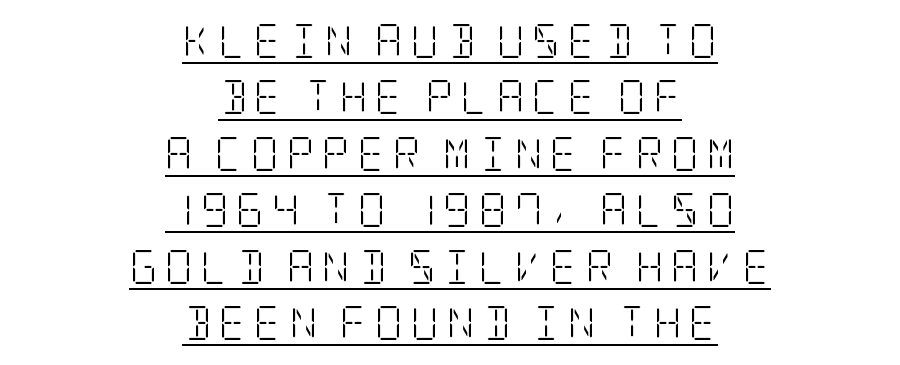
{"serif": "yes", "italic": "no", "bold": "no", "weight": "light", "width": "condensed", "stroke_contrast": "low", "x_height": "large", "underline": "yes", "align": "center", "line_spacing": "normal", "line_spacing_ratio": 1.66, "letter_spacing": "wide", "letter_spacing_em": 0.23, "glyph_px": 34}
